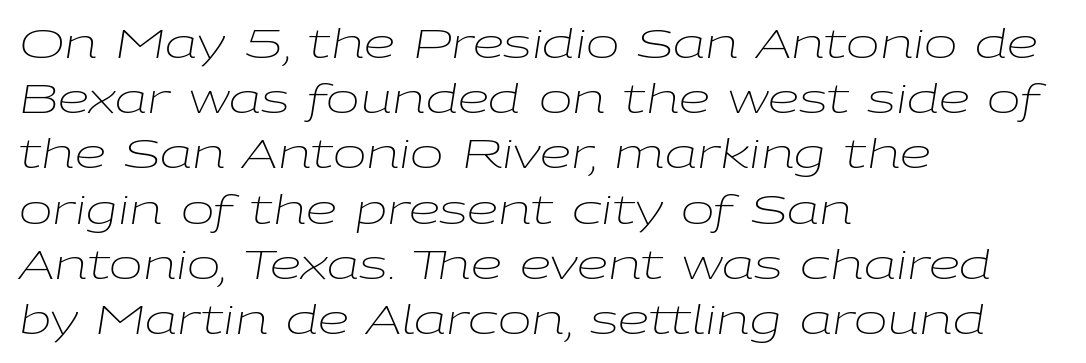
{"italic": "yes", "lean": "right", "slant_degrees": 9, "bold": "no", "weight": "light", "width": "wide", "stroke_contrast": "low", "x_height": "medium", "monospaced": "no", "underline": "no", "align": "left", "line_spacing": "normal", "line_spacing_ratio": 1.38, "letter_spacing": "normal", "letter_spacing_em": 0.0, "glyph_px": 40}
